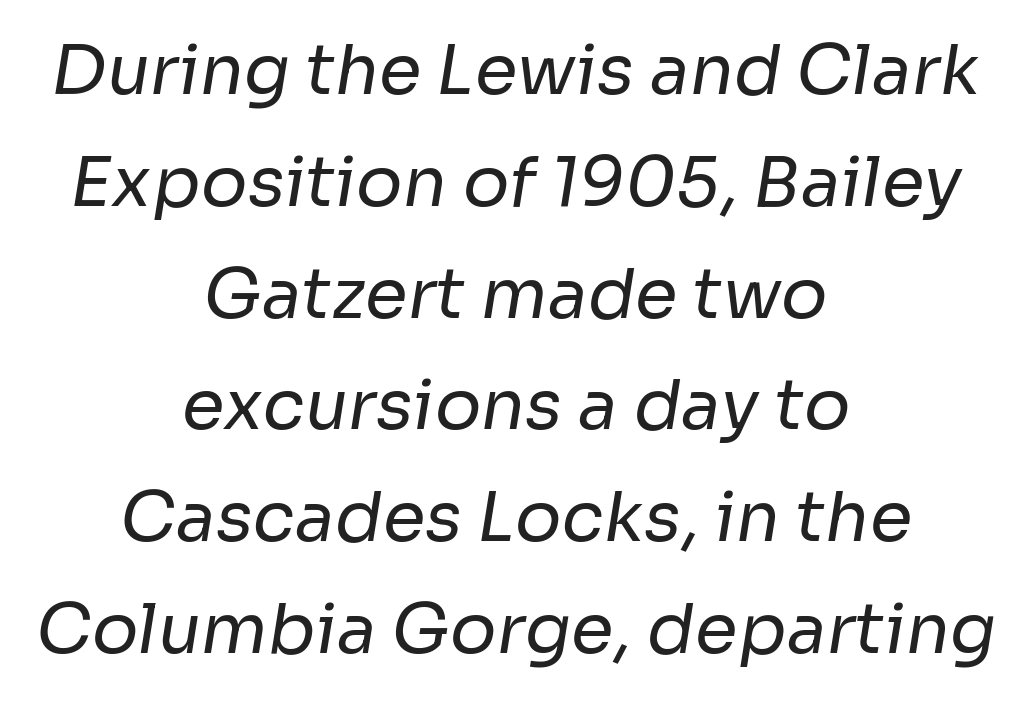
The image shows 69 px regular-weight sans-serif type; set centered, normal line spacing (1.62x), normal letter spacing, not underlined; low stroke contrast and a medium x-height.
